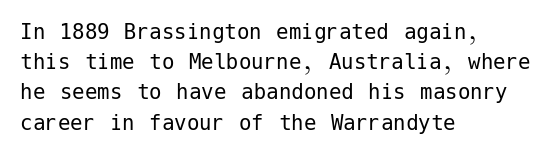
The image shows 25 px text type, upright; set left-aligned, line spacing 1.21x, normal letter spacing, not underlined.
